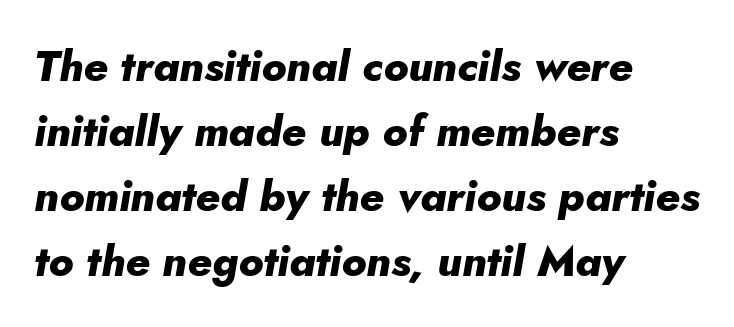
The image shows 43 px heavy type, italic (leaning right); set left-aligned, normal line spacing (1.51x), normal letter spacing, not underlined; low stroke contrast and a small x-height.
